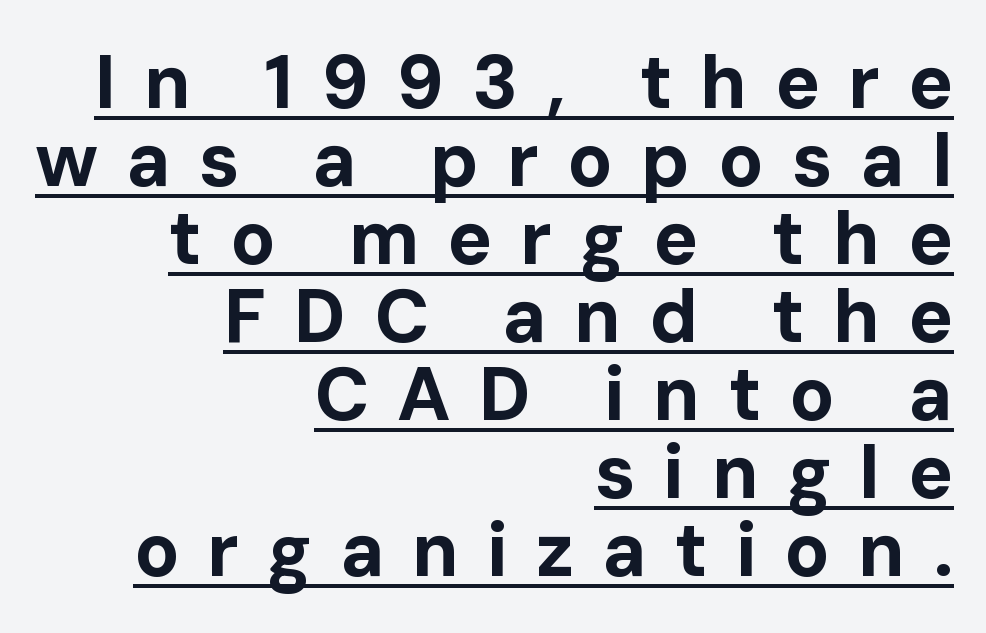
The type family on display is of the sans-serif kind. Rows of type sit shoulder to shoulder in the vertical direction. In terms of weight, the rendering is a true, heavy bold. The letters advance in unequal steps, a hallmark of proportional type.
